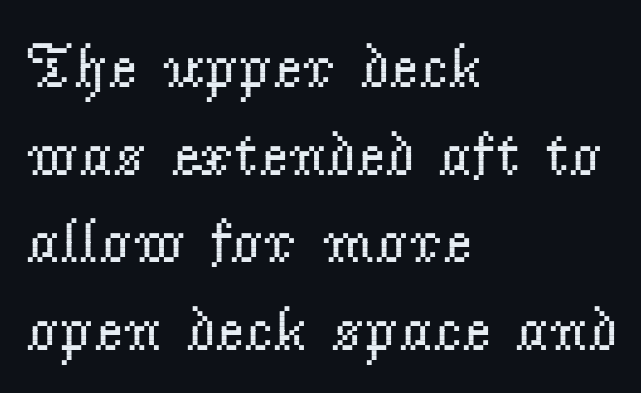
The area under the type is left untouched. Typographically, this falls in the serif category. Stems and bowls with no extra thickness — not bold. Inter-character spacing is left at the font's built-in metrics. Character widths vary here, with narrow letters taking less room than wide ones. No italicization has been applied; the sample stays upright.
